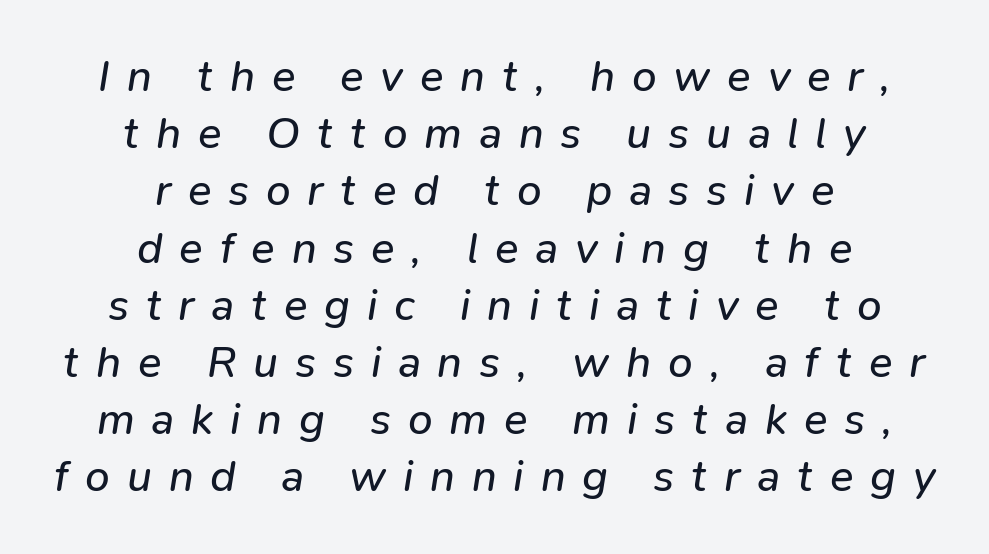
{"italic": "yes", "lean": "right", "slant_degrees": 9, "bold": "no", "weight": "regular", "width": "normal", "stroke_contrast": "low", "x_height": "medium", "monospaced": "no", "underline": "no", "align": "center", "line_spacing": "normal", "line_spacing_ratio": 1.3, "letter_spacing": "wide", "letter_spacing_em": 0.38, "glyph_px": 44}
